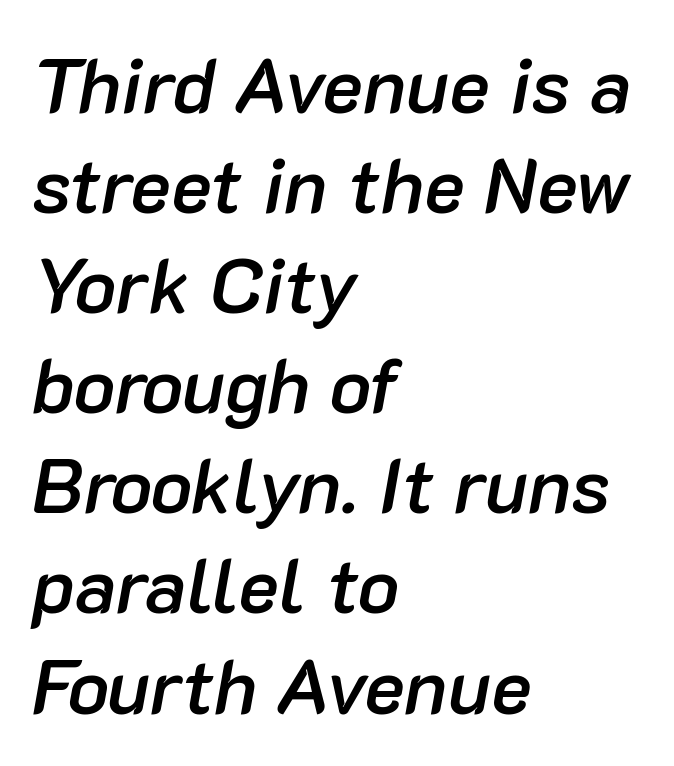
{"italic": "yes", "lean": "right", "slant_degrees": 10, "bold": "semi", "weight": "semibold", "width": "normal", "stroke_contrast": "low", "x_height": "medium", "monospaced": "no", "underline": "no", "align": "left", "line_spacing": "normal", "line_spacing_ratio": 1.3, "letter_spacing": "normal", "letter_spacing_em": 0.0, "glyph_px": 77}
